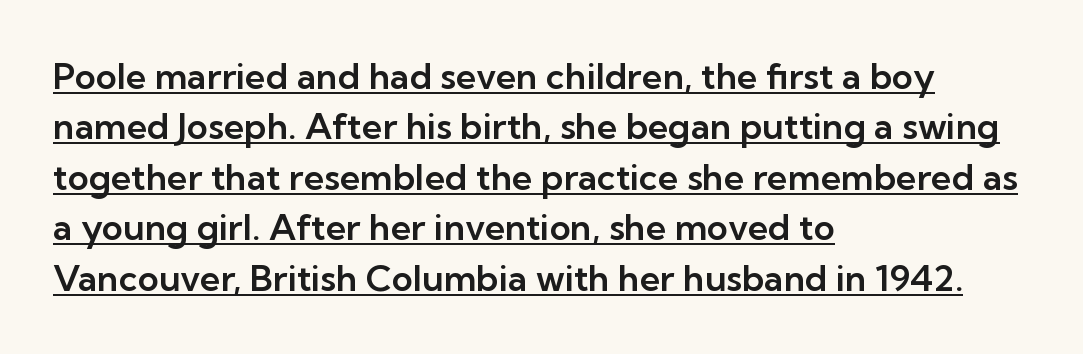
The image shows 36 px sans-serif type, upright; set left-aligned, normal line spacing (1.4x), normal letter spacing, underlined; low stroke contrast and a medium x-height.
